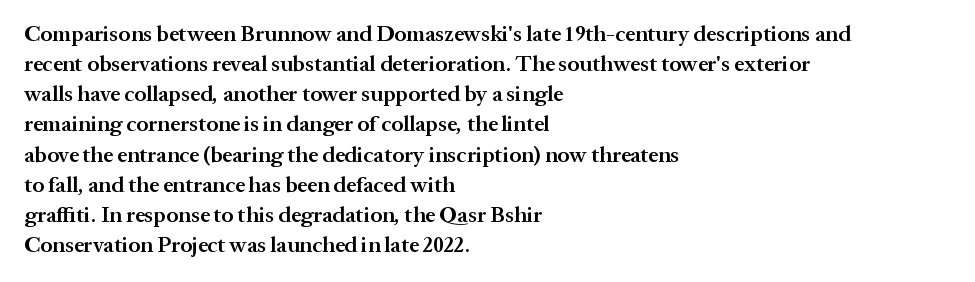
The image shows 22 px text type, upright; set left-aligned, normal line spacing (1.37x), normal letter spacing, not underlined.
